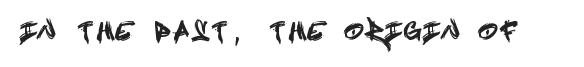
Tracking value appears strongly positive — letters spread wide. The specimen omits any rule beneath the text block's lines.
